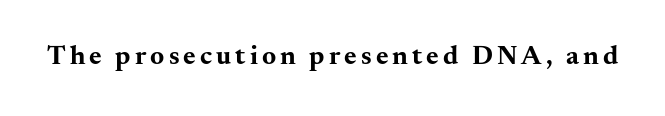
{"italic": "no", "bold": "yes", "underline": "no", "glyph_px": 27}
